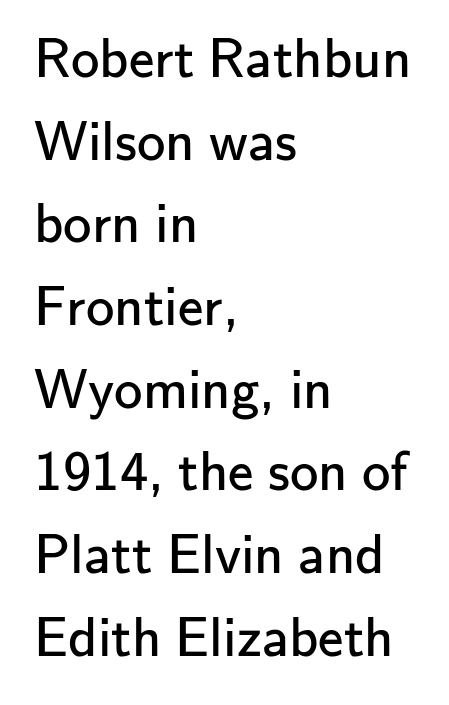
The image shows 57 px regular-weight sans-serif type, upright; set left-aligned, normal line spacing (1.45x), normal letter spacing, not underlined; low stroke contrast and a small x-height.
